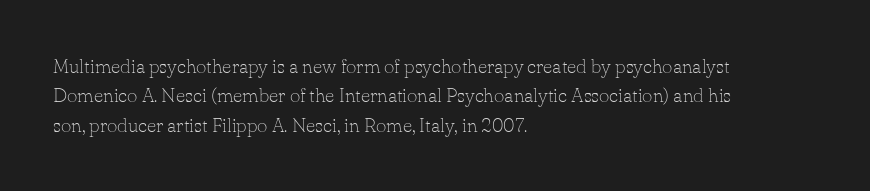
The image shows 20 px text type, upright; set left-aligned, normal line spacing (1.47x), normal letter spacing, not underlined.
